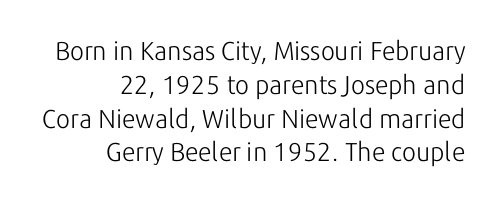
The horizontal fit of the characters is conventional and even. These lines are set flush right with a ragged left edge. No heavy texture on the line: the type isn't bold. Style check: upright. The leading is moderate, giving the passage an even texture. No word sits above an underline.
